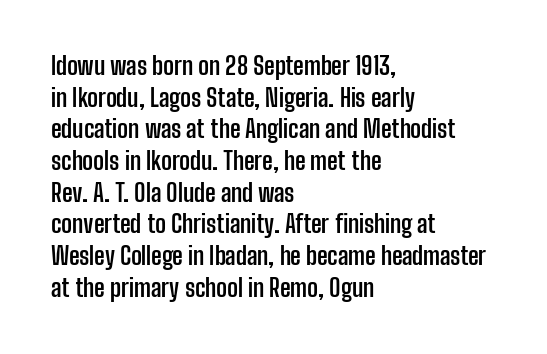
The image shows 24 px bold type, upright; set left-aligned, normal line spacing (1.32x), normal letter spacing, not underlined.
